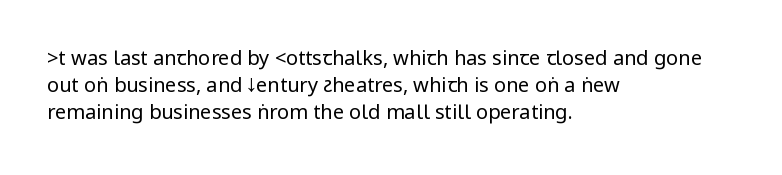
{"italic": "no", "bold": "no", "underline": "no", "align": "left", "line_spacing": "normal", "line_spacing_ratio": 1.35, "letter_spacing": "normal", "letter_spacing_em": 0.0, "glyph_px": 20}
